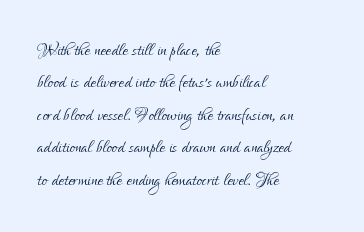
Q: Is the text bold? A: No.
Q: Is the text italic (slanted)? A: Yes.
Q: Is the text underlined? A: No.
Q: How is the paragraph aligned? A: Left-aligned.
Q: Is the spacing between letters normal or unusually wide? A: Normal.
Q: Is the spacing between lines tight, normal or loose? A: Normal.
